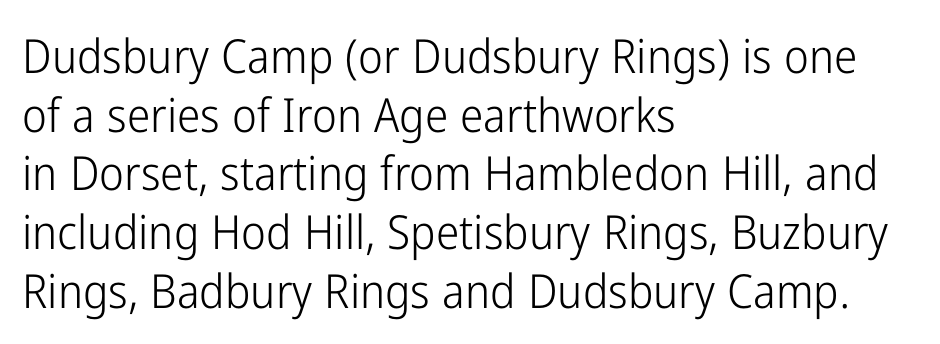
The image shows 47 px light, condensed sans-serif type, upright; set left-aligned, normal line spacing (1.25x), normal letter spacing, not underlined; low stroke contrast and a medium x-height.
